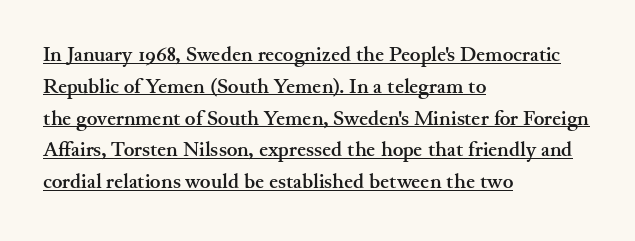
Q: Is the text bold? A: Yes.
Q: Is the text italic (slanted)? A: No, it is upright.
Q: Is the text underlined? A: Yes.
Q: How is the paragraph aligned? A: Left-aligned.
Q: Is the spacing between letters normal or unusually wide? A: Normal.
Q: Is the spacing between lines tight, normal or loose? A: Normal.
